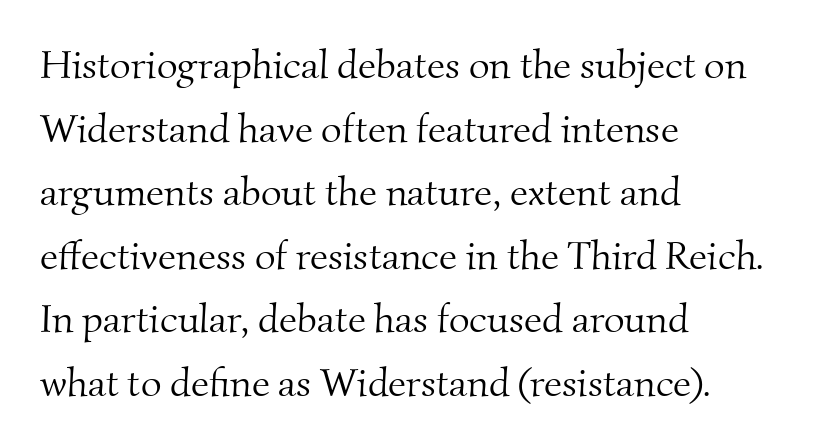
The image shows 40 px light serif type; set left-aligned, normal line spacing (1.59x), normal letter spacing, not underlined; medium stroke contrast and a small x-height.
